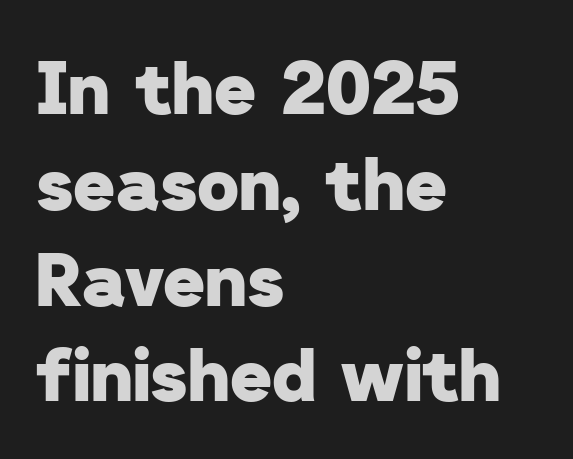
{"serif": "no", "bold": "yes", "weight": "heavy", "width": "normal", "stroke_contrast": "low", "x_height": "medium", "monospaced": "no", "underline": "no", "align": "left", "line_spacing": "normal", "line_spacing_ratio": 1.33, "letter_spacing": "normal", "letter_spacing_em": 0.0, "glyph_px": 72}
